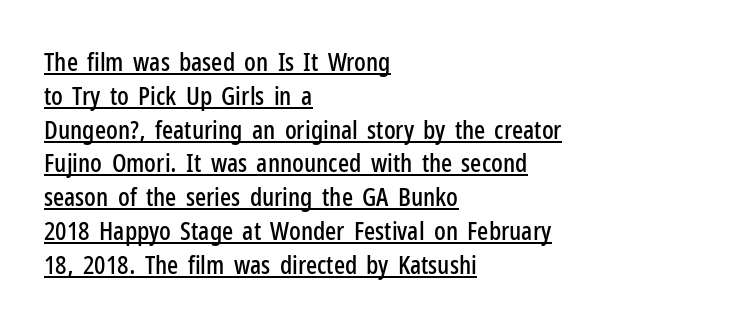
Q: Is the text italic (slanted)? A: No, it is upright.
Q: Is the text underlined? A: Yes.
Q: How is the paragraph aligned? A: Left-aligned.
Q: Is the spacing between letters normal or unusually wide? A: Normal.
Q: Is the spacing between lines tight, normal or loose? A: Normal.
